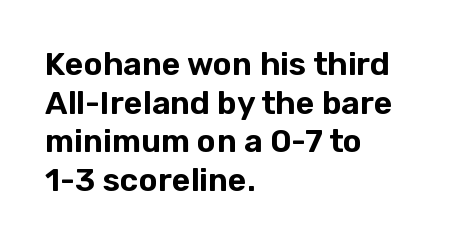
Caption: multi-line text, flush left, ragged right. These lines are rendered in a variable-pitch font. Examine the stroke ends and you'll find no serifs. A clean baseline with only descenders dipping below it. The horizontal fit of the characters is conventional and even.
